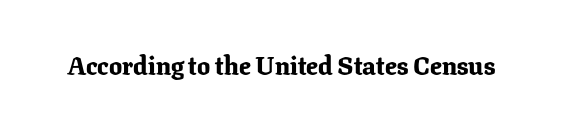
Only glyphs here, with clear space below each row. Rendered with straight, roman letterforms. The glyphs have the mass of a bold cut. Observe the ordinary spacing: letters are neighbours, not strangers.
